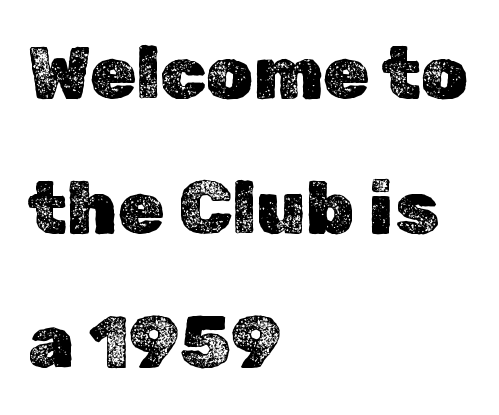
This sample has the flowing, uneven cadence of proportional lettering. Characters remain perfectly vertical along every line. One-word summary of the alignment: left. No word sits above an underline. Each word holds together tightly as a unit, with standard inter-letter gaps.
